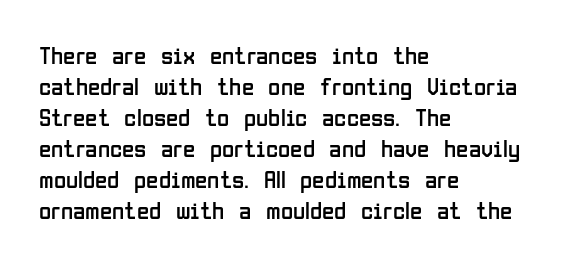
A light-to-regular cut is what we see here. Clear beneath every line of the passage. Vertical strokes here are truly vertical. The passage shown has conventional tracking throughout. Leftover space on each line is placed entirely after the last word.
